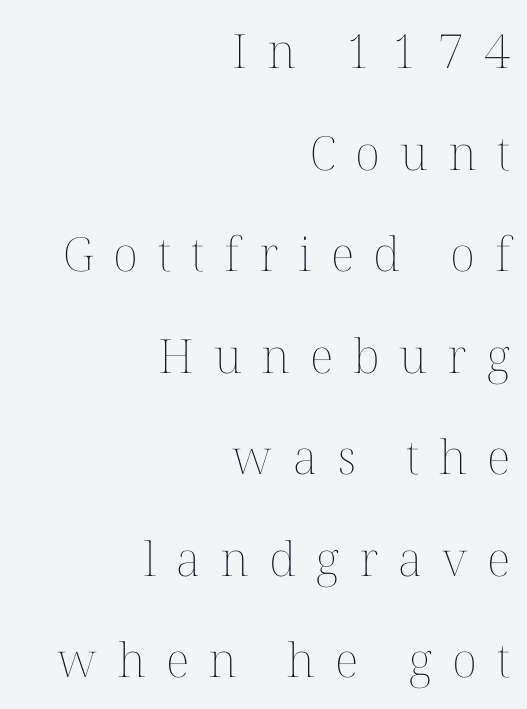
Q: Is the text bold? A: No.
Q: Is the text italic (slanted)? A: No, it is upright.
Q: Is the text underlined? A: No.
Q: How is the paragraph aligned? A: Right-aligned.
Q: Is the spacing between letters normal or unusually wide? A: Unusually wide.
Q: Is the spacing between lines tight, normal or loose? A: Loose.
Q: Width (condensed, normal, or wide)? A: Normal.
Q: Stroke contrast? A: Medium.
Q: x-height? A: Medium.
Q: Monospaced? A: No.
